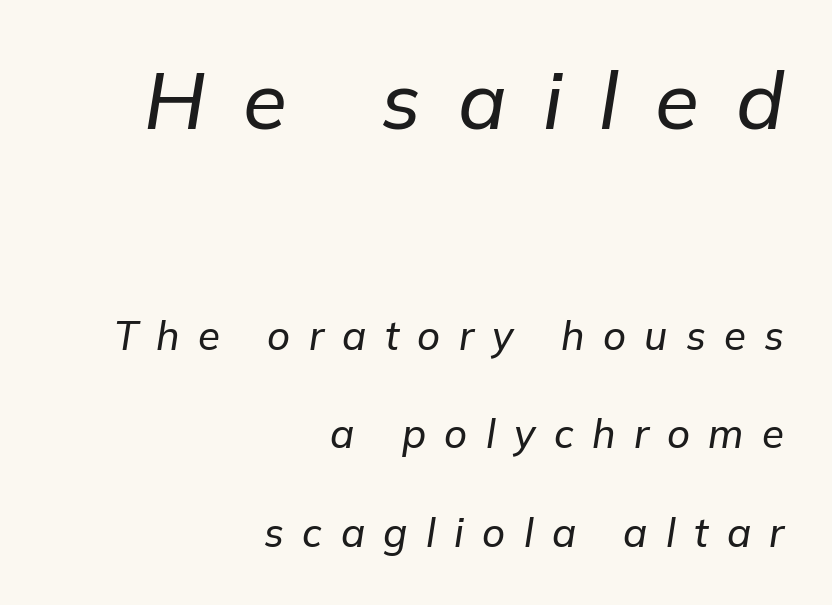
The image shows 80 px text type, italic (leaning right); set right-aligned, loose line spacing (2.46x), unusually wide letter spacing (+0.46 em), not underlined; the first (top) block is 2.0x larger; low stroke contrast and a medium x-height.
